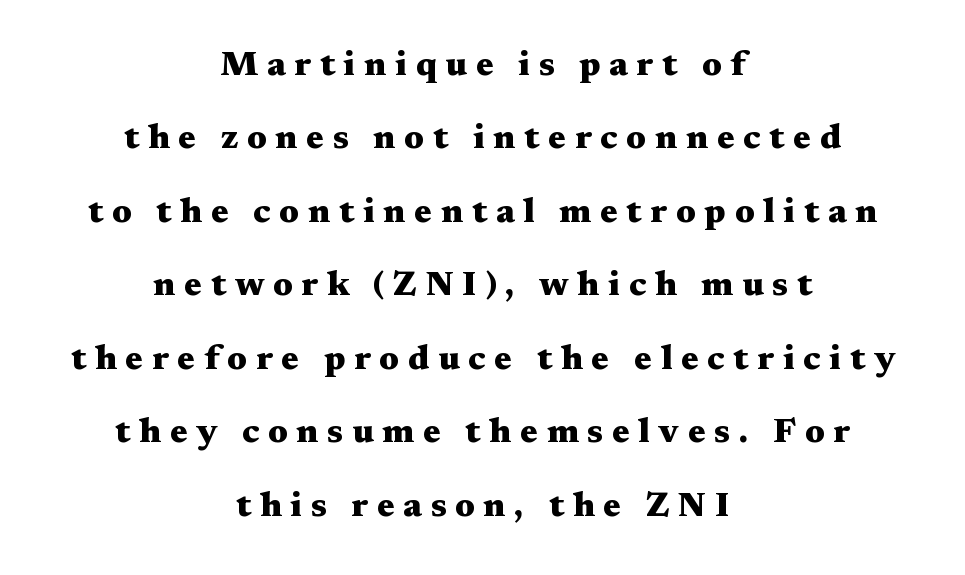
Q: Is the text bold? A: Yes.
Q: Is the text italic (slanted)? A: No, it is upright.
Q: Is the typeface a serif or a sans-serif typeface? A: Serif.
Q: Is the text underlined? A: No.
Q: How is the paragraph aligned? A: Centered.
Q: Is the spacing between letters normal or unusually wide? A: Unusually wide.
Q: Is the spacing between lines tight, normal or loose? A: Loose.
Q: Width (condensed, normal, or wide)? A: Wide.
Q: Stroke contrast? A: Medium.
Q: x-height? A: Medium.
Q: Monospaced? A: No.
